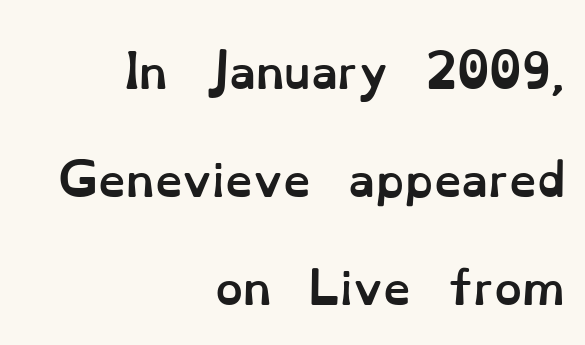
The image shows 44 px semibold type, upright; set right-aligned, loose line spacing (2.46x), normal letter spacing, not underlined; low stroke contrast and a small x-height.
